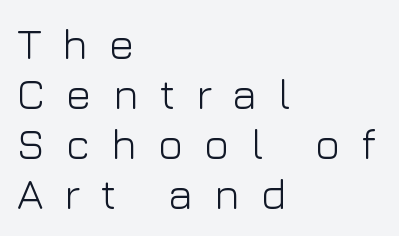
The passage shown is not underscored anywhere. Do the letters lean? They stand straight. The weight would be labelled regular, book, light, or lighter still. Does the type have serifs? No, each stem ends abruptly. All the whitespace from short lines collects on the right.
